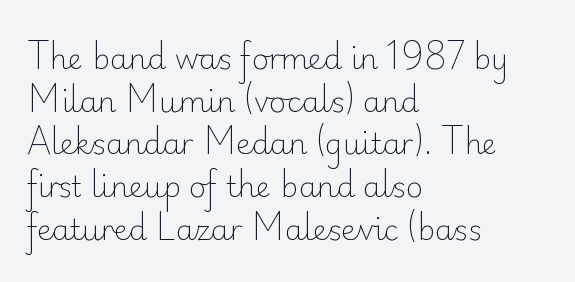
{"serif": "no", "italic": "no", "bold": "no", "weight": "light", "width": "normal", "stroke_contrast": "low", "x_height": "small", "monospaced": "no", "underline": "no", "align": "left", "line_spacing": "normal", "line_spacing_ratio": 1.47, "letter_spacing": "normal", "letter_spacing_em": 0.0, "glyph_px": 29}
